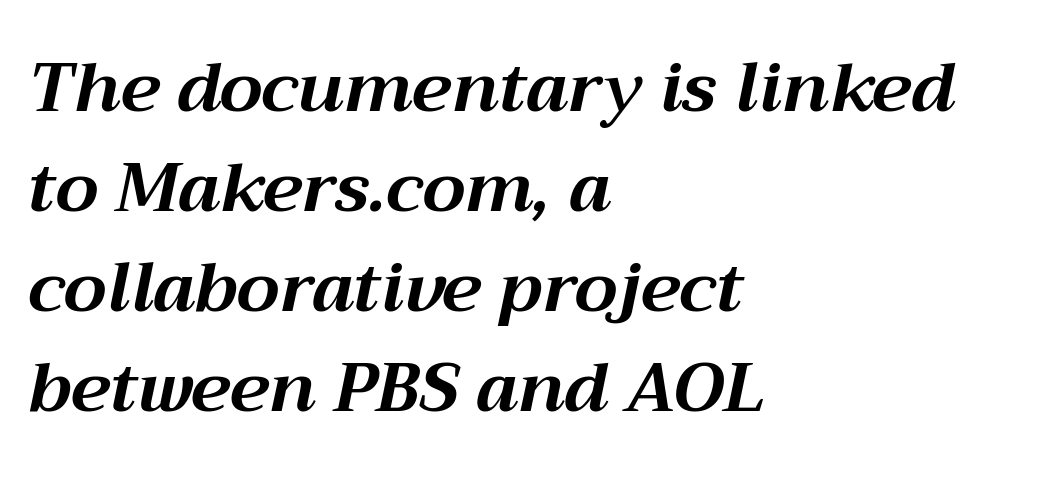
Look at the stroke-to-counter ratio: heavy, a bold. Would a proofreader flag this as italicized? Yes. The rendering anchors every line to the left-hand side. Does extra space separate the letters? No, they use regular spacing. Think of a printed novel: that variable character pitch is what you see here.
